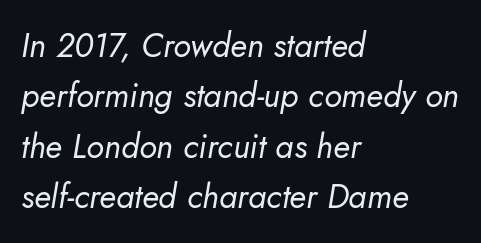
{"italic": "yes", "lean": "right", "slant_degrees": 5, "bold": "no", "weight": "regular", "width": "normal", "stroke_contrast": "low", "x_height": "small", "monospaced": "no", "underline": "no", "align": "left", "line_spacing": "normal", "line_spacing_ratio": 1.53, "letter_spacing": "normal", "letter_spacing_em": 0.0, "glyph_px": 33}
